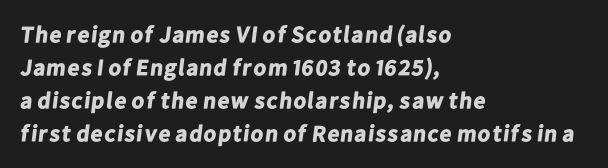
The image shows 23 px bold type; set left-aligned, normal line spacing (1.44x), normal letter spacing, not underlined.
